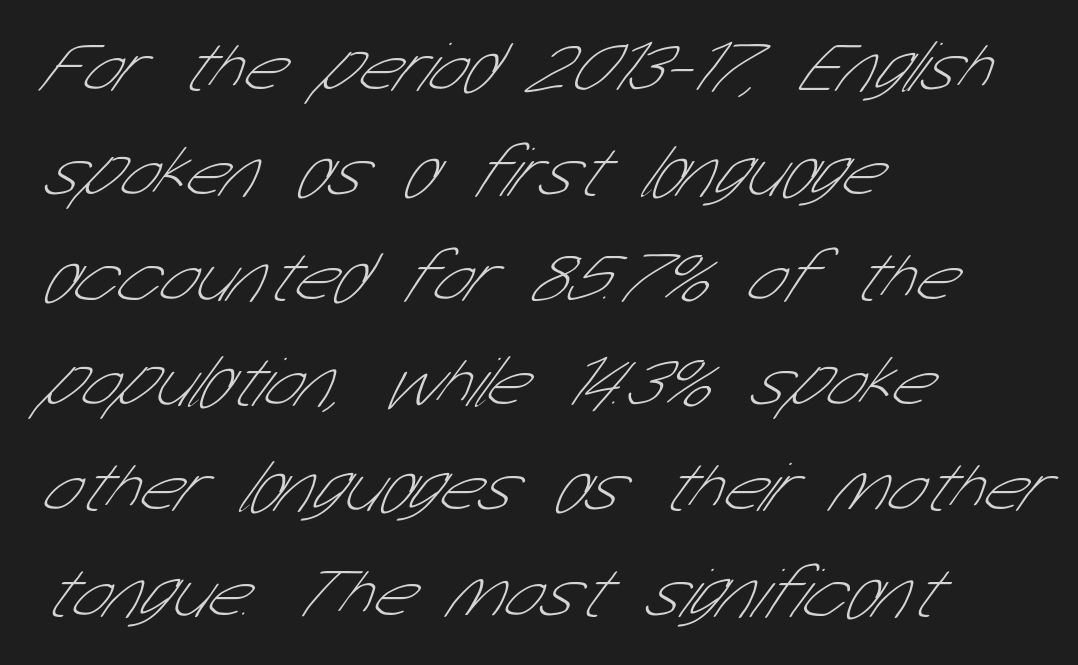
Spacing verdict: proportional, widths tailored to each character. Check under the words: just untouched page. Reading down the block, your eye returns to a fixed left position each line. Grotesque or geometric, the face here clearly has no serifs. Characters follow at the spacing the type designer built in.
